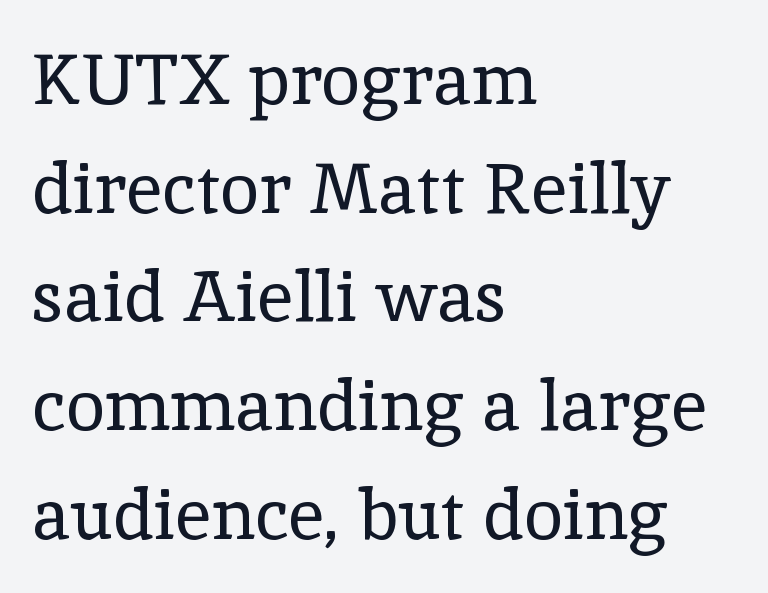
Q: Is the text bold? A: No.
Q: Is the text italic (slanted)? A: No, it is upright.
Q: Is the typeface a serif or a sans-serif typeface? A: Serif.
Q: Is the text underlined? A: No.
Q: How is the paragraph aligned? A: Left-aligned.
Q: Is the spacing between letters normal or unusually wide? A: Normal.
Q: Is the spacing between lines tight, normal or loose? A: Normal.
Q: Width (condensed, normal, or wide)? A: Normal.
Q: x-height? A: Medium.
Q: Monospaced? A: No.
